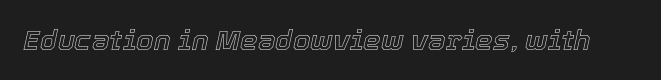
The image shows 28 px text type, italic (leaning right); set normal letter spacing, not underlined; a medium x-height.
